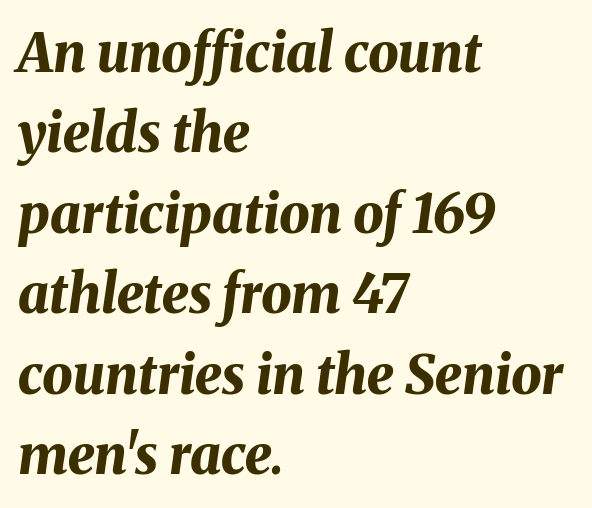
Each word holds together tightly as a unit, with standard inter-letter gaps. Spacing verdict: proportional, widths tailored to each character. Heavy-handed strokes throughout: this text is bold. Every character sits at an angle, as italics do. One glance says typical: line gaps are just what's usual. The passage is arranged the way most books set body copy — flush left.
